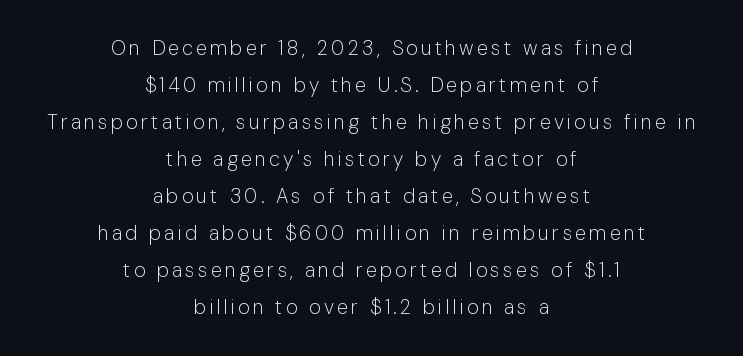
The lines in this sample share a center point and differ in where they start and stop. Posture: vertical. No extra ink here — the face is not bold. Quick note: underline off.
